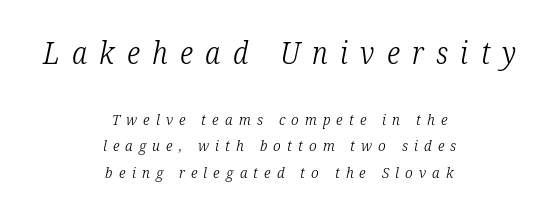
Q: Is the text bold? A: No.
Q: Is the text italic (slanted)? A: Yes, it leans right by about 12 degrees.
Q: Is the typeface a serif or a sans-serif typeface? A: Serif.
Q: Is the text underlined? A: No.
Q: How is the paragraph aligned? A: Centered.
Q: Is the spacing between letters normal or unusually wide? A: Unusually wide.
Q: Which block of text is set in a larger size, the first (top) or the second (bottom)? A: The first (top) one.
Q: Width (condensed, normal, or wide)? A: Condensed.
Q: Stroke contrast? A: Low.
Q: x-height? A: Medium.
Q: Monospaced? A: No.
